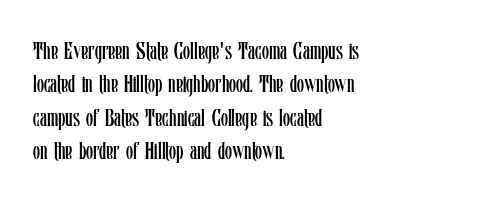
How would I describe the line gaps? Plain and ordinary. Just letters on the line, the space beneath them empty. Alignment: flush left. In terms of posture, this sample is upright.
